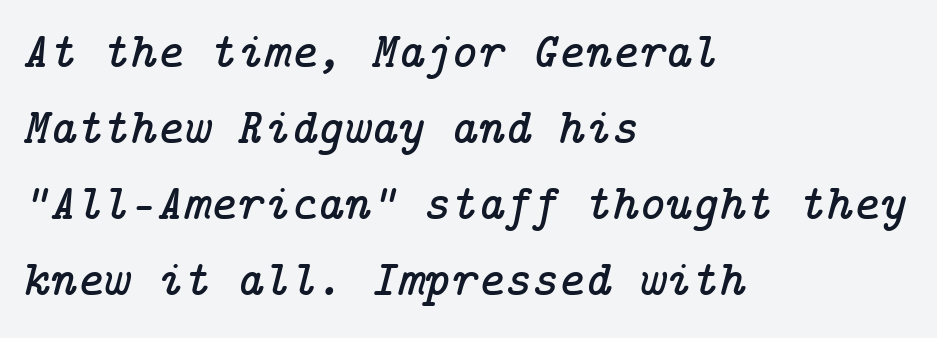
Any mark beneath the type? The region is blank. The passage shown has conventional tracking throughout. The whole block is typeset with a tilt. Quick note: interline space is typical. Type style note: has serifs. Left-aligned paragraph, ragged on the right.
